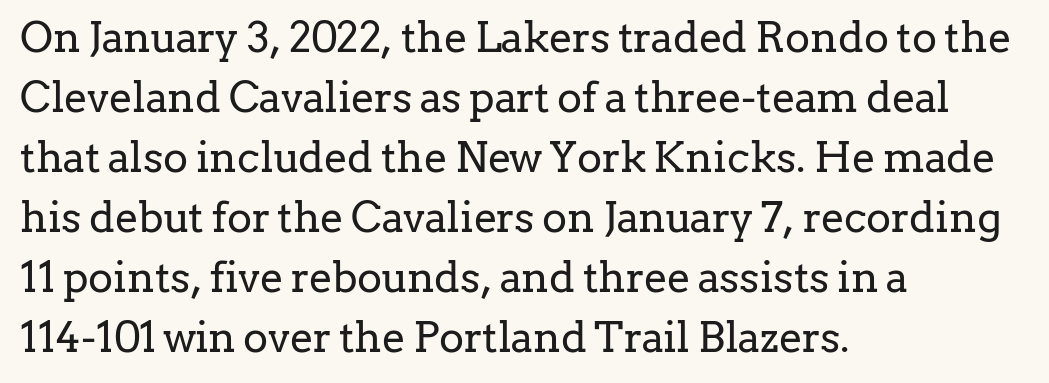
Style check: upright. Interline gaps are of average width in this sample. Look at the tracking — it's just the regular setting, nothing added. Which margin do the lines hug? The left one — the right edge is uneven. The weight tops out at a normal text grade. Spacing verdict: proportional, widths tailored to each character.
